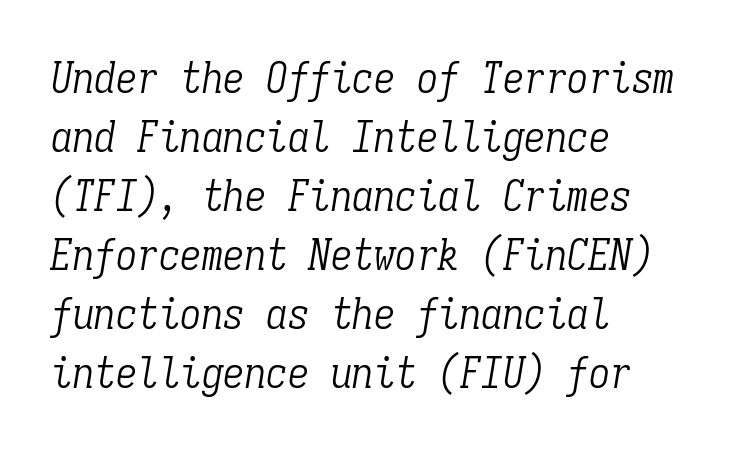
Q: Is the text bold? A: No.
Q: Is the text italic (slanted)? A: Yes, it leans right by about 9 degrees.
Q: Is the typeface a serif or a sans-serif typeface? A: Serif.
Q: Is the text underlined? A: No.
Q: How is the paragraph aligned? A: Left-aligned.
Q: Is the spacing between letters normal or unusually wide? A: Normal.
Q: Is the spacing between lines tight, normal or loose? A: Normal.
Q: Width (condensed, normal, or wide)? A: Condensed.
Q: Stroke contrast? A: Low.
Q: x-height? A: Medium.
Q: Monospaced? A: Yes.
